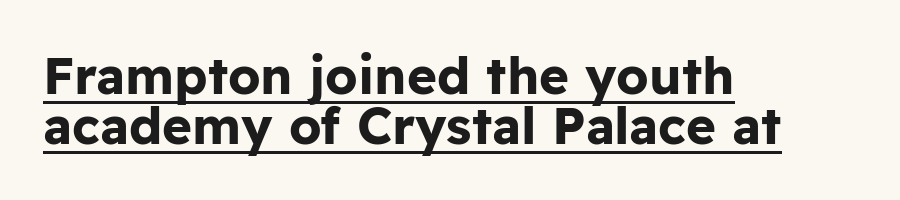
The image shows 51 px bold sans-serif type, upright; set left-aligned, tight line spacing (0.98x), normal letter spacing, underlined; low stroke contrast and a medium x-height.
